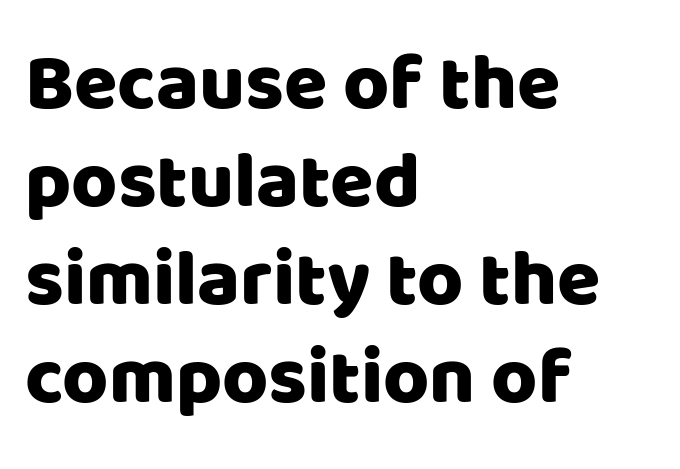
{"serif": "no", "italic": "no", "width": "normal", "stroke_contrast": "low", "x_height": "large", "monospaced": "no", "underline": "no", "align": "left", "line_spacing_ratio": 1.24, "letter_spacing": "normal", "letter_spacing_em": 0.0, "glyph_px": 79}
